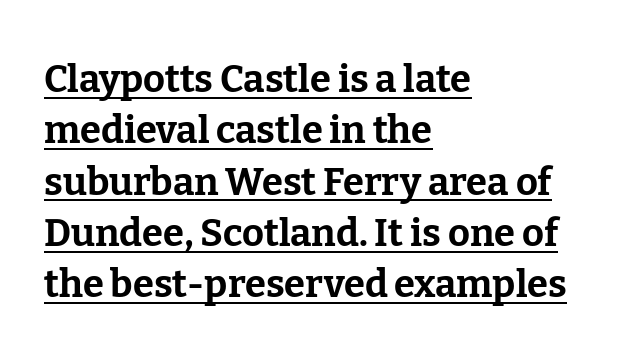
The image shows 38 px bold serif type, upright; set left-aligned, normal line spacing (1.35x), normal letter spacing, underlined; low stroke contrast and a medium x-height.
